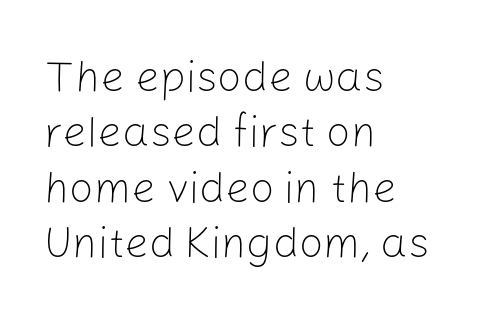
Q: Is the text bold? A: No.
Q: Is the text italic (slanted)? A: No, it is upright.
Q: Is the typeface a serif or a sans-serif typeface? A: Sans-serif.
Q: Is the text underlined? A: No.
Q: How is the paragraph aligned? A: Left-aligned.
Q: Is the spacing between letters normal or unusually wide? A: Normal.
Q: Is the spacing between lines tight, normal or loose? A: Normal.
Q: Width (condensed, normal, or wide)? A: Normal.
Q: Stroke contrast? A: Low.
Q: x-height? A: Medium.
Q: Monospaced? A: No.
